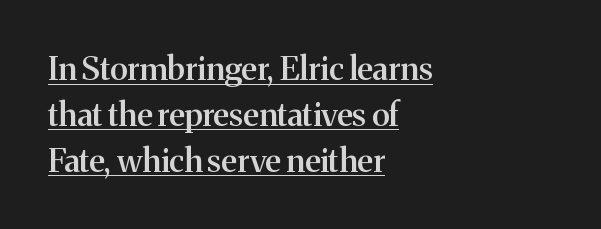
Q: Is the text bold? A: Semi-bold.
Q: Is the text italic (slanted)? A: No, it is upright.
Q: Is the typeface a serif or a sans-serif typeface? A: Serif.
Q: Is the text underlined? A: Yes.
Q: How is the paragraph aligned? A: Left-aligned.
Q: Is the spacing between letters normal or unusually wide? A: Normal.
Q: Is the spacing between lines tight, normal or loose? A: Normal.
Q: Width (condensed, normal, or wide)? A: Normal.
Q: Stroke contrast? A: Medium.
Q: x-height? A: Medium.
Q: Monospaced? A: No.
